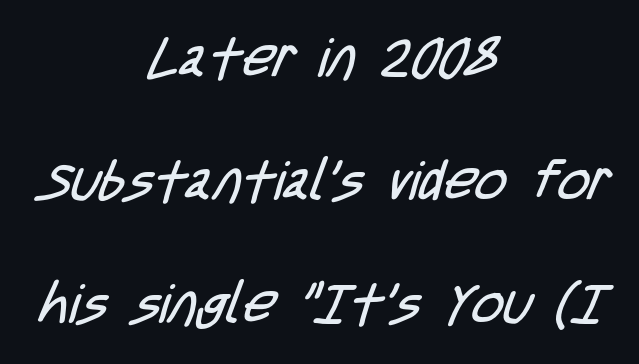
{"serif": "no", "bold": "no", "weight": "regular", "width": "condensed", "stroke_contrast": "low", "x_height": "large", "monospaced": "no", "underline": "no", "align": "center", "line_spacing": "loose", "line_spacing_ratio": 2.24, "letter_spacing": "normal", "letter_spacing_em": 0.0, "glyph_px": 55}
